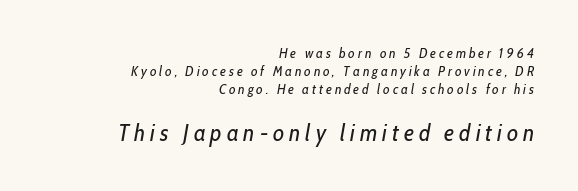
{"italic": "yes", "lean": "right", "slant_degrees": 10, "bold": "no", "underline": "no", "align": "right", "line_spacing": "normal", "line_spacing_ratio": 1.27, "letter_spacing": "wide", "letter_spacing_em": 0.21, "larger_block": "second", "size_ratio": 1.71, "glyph_px": 24}
